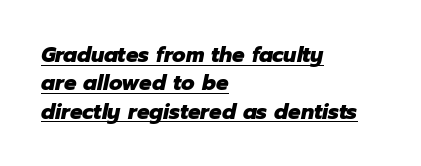
{"italic": "yes", "lean": "right", "slant_degrees": 12, "bold": "yes", "underline": "yes", "align": "left", "line_spacing": "normal", "line_spacing_ratio": 1.29, "letter_spacing": "normal", "letter_spacing_em": 0.0, "glyph_px": 22}
